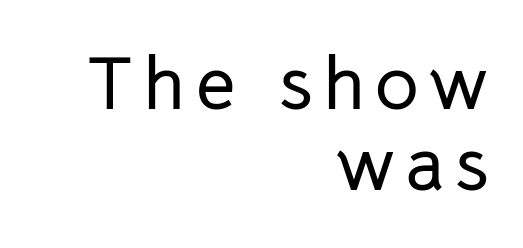
Descender tails drop into unmarked territory. Note the varied advance widths — an 'i' is clearly narrower than an 'm'. Unlike italic type, these characters show no tilt at all. Right-aligned paragraph, ragged on the left.
